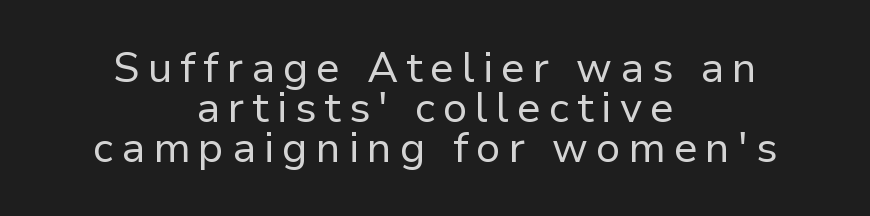
{"serif": "no", "italic": "no", "bold": "no", "weight": "regular", "width": "normal", "stroke_contrast": "low", "x_height": "medium", "monospaced": "no", "underline": "no", "align": "center", "line_spacing": "tight", "line_spacing_ratio": 0.95, "glyph_px": 42}
